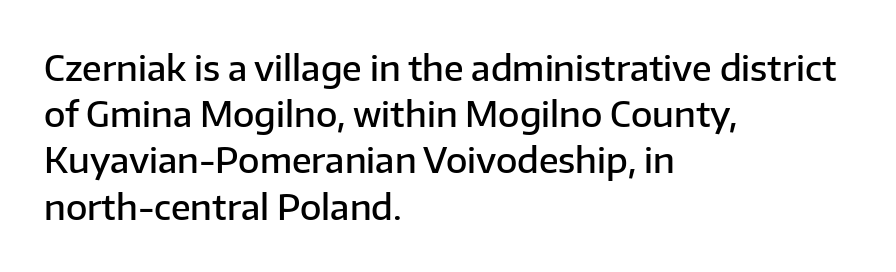
Vertical strokes here are truly vertical. Vertical spacing — default. The glyphs in this specimen are sans serif. The letterforms sit shoulder to shoulder at normal distance.
